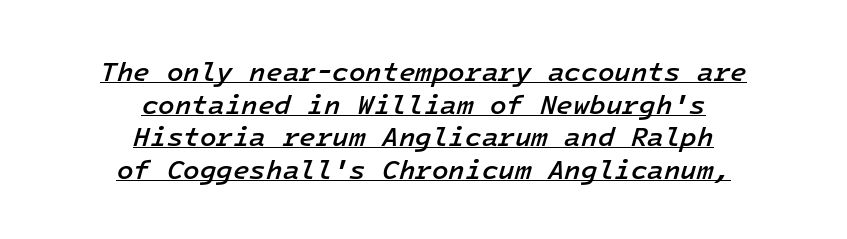
{"italic": "yes", "lean": "right", "slant_degrees": 16, "bold": "semi", "underline": "yes", "align": "center", "line_spacing_ratio": 1.21, "letter_spacing": "normal", "letter_spacing_em": 0.0, "glyph_px": 27}
